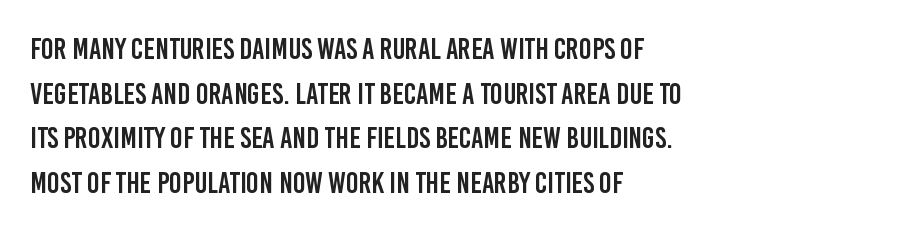
{"serif": "no", "italic": "no", "width": "condensed", "stroke_contrast": "low", "x_height": "large", "monospaced": "no", "underline": "no", "align": "left", "line_spacing": "normal", "line_spacing_ratio": 1.49, "letter_spacing": "normal", "letter_spacing_em": 0.0, "glyph_px": 30}
